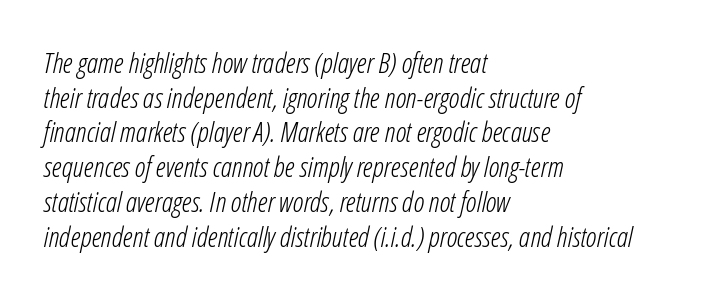
{"italic": "yes", "lean": "right", "slant_degrees": 12, "bold": "no", "weight": "light", "width": "condensed", "stroke_contrast": "low", "x_height": "medium", "monospaced": "no", "underline": "no", "align": "left", "line_spacing_ratio": 1.24, "letter_spacing": "normal", "letter_spacing_em": 0.0, "glyph_px": 28}
